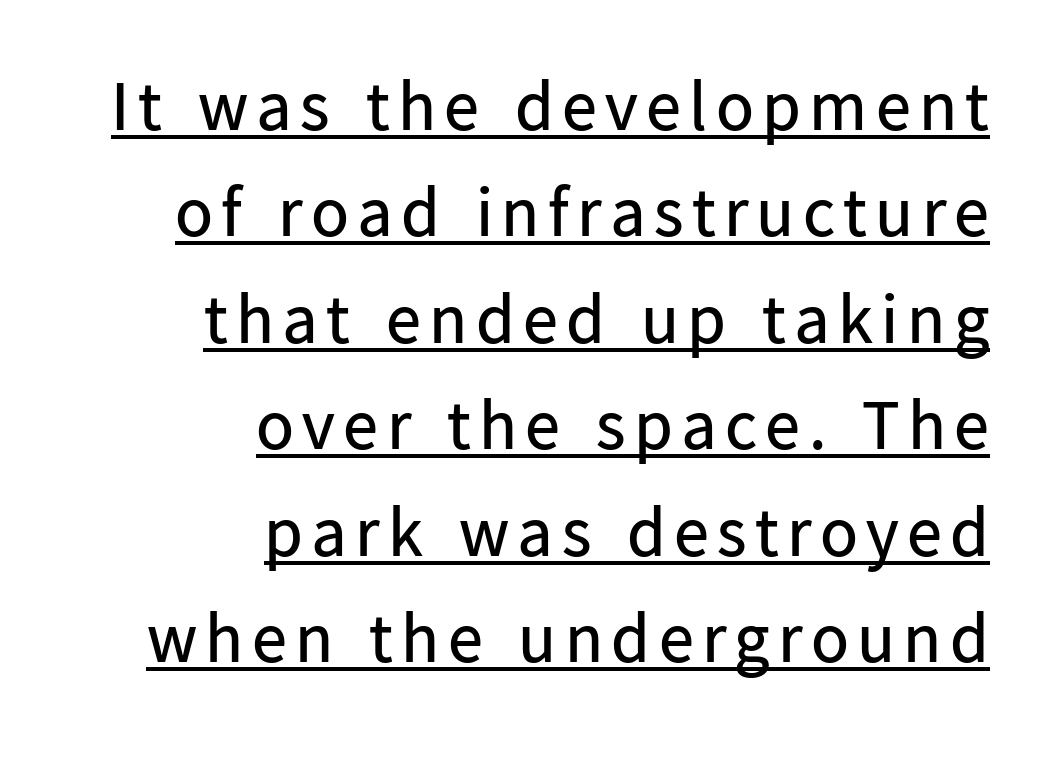
{"serif": "no", "italic": "no", "bold": "no", "weight": "regular", "width": "normal", "stroke_contrast": "low", "x_height": "medium", "monospaced": "no", "underline": "yes", "align": "right", "line_spacing": "normal", "line_spacing_ratio": 1.52, "glyph_px": 70}
